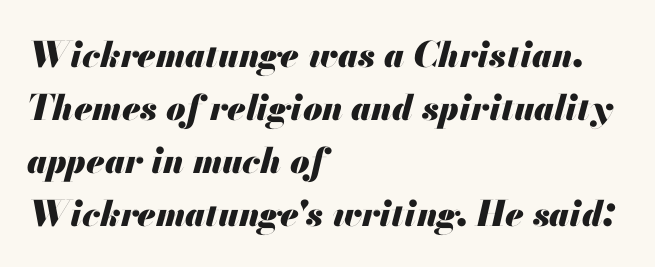
The image shows 35 px heavy type, italic (leaning right); set left-aligned, normal line spacing (1.51x), normal letter spacing, not underlined; medium stroke contrast and a small x-height.
